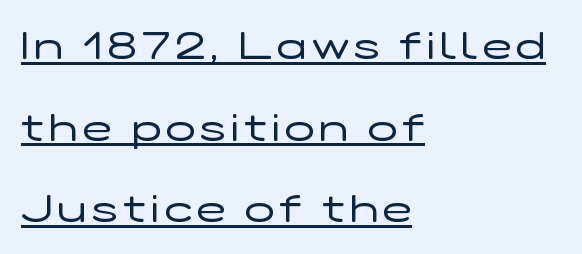
The image shows 39 px regular-weight, wide sans-serif type, upright; set left-aligned, loose line spacing (2.09x), underlined; low stroke contrast and a medium x-height.
